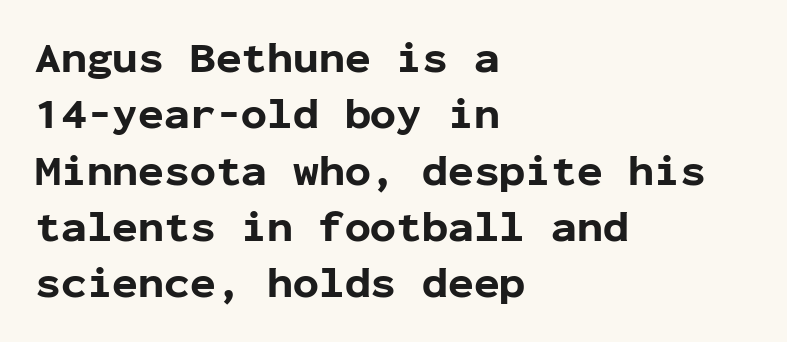
Q: Is the text bold? A: Yes.
Q: Is the text italic (slanted)? A: No, it is upright.
Q: Is the typeface a serif or a sans-serif typeface? A: Sans-serif.
Q: Is the text underlined? A: No.
Q: How is the paragraph aligned? A: Left-aligned.
Q: Is the spacing between letters normal or unusually wide? A: Normal.
Q: Is the spacing between lines tight, normal or loose? A: Normal.
Q: Width (condensed, normal, or wide)? A: Normal.
Q: Stroke contrast? A: Low.
Q: x-height? A: Medium.
Q: Monospaced? A: Yes.
